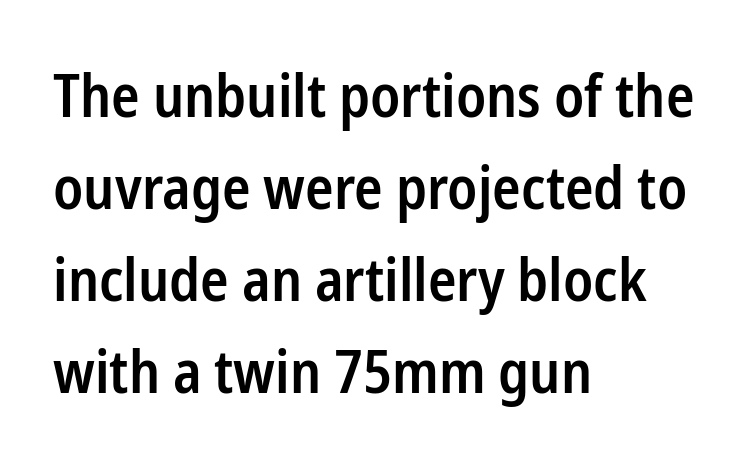
{"serif": "no", "italic": "no", "bold": "semi", "weight": "semibold", "width": "condensed", "stroke_contrast": "low", "x_height": "medium", "monospaced": "no", "underline": "no", "align": "left", "line_spacing": "normal", "line_spacing_ratio": 1.56, "letter_spacing": "normal", "letter_spacing_em": 0.0, "glyph_px": 59}
